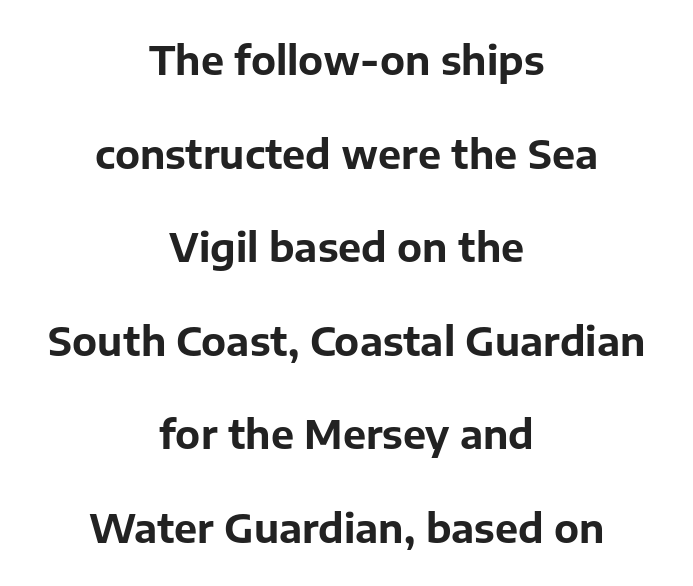
The image shows 39 px bold sans-serif type, upright; set centered, loose line spacing (2.4x), normal letter spacing, not underlined; low stroke contrast and a medium x-height.
